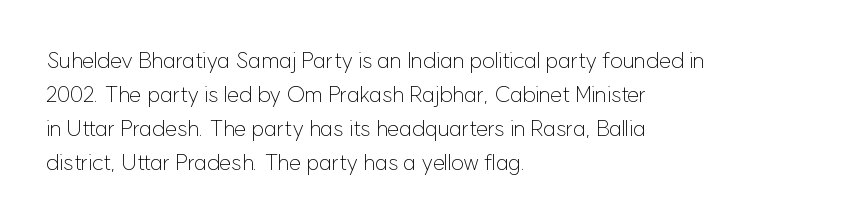
{"italic": "no", "bold": "no", "underline": "no", "align": "left", "line_spacing": "normal", "line_spacing_ratio": 1.54, "letter_spacing": "normal", "letter_spacing_em": 0.0, "glyph_px": 22}
